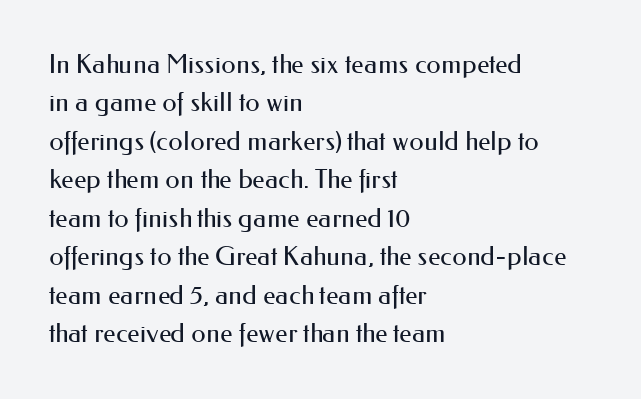
{"italic": "no", "bold": "no", "underline": "no", "align": "left", "line_spacing": "normal", "line_spacing_ratio": 1.48, "letter_spacing": "normal", "letter_spacing_em": 0.0, "glyph_px": 26}
